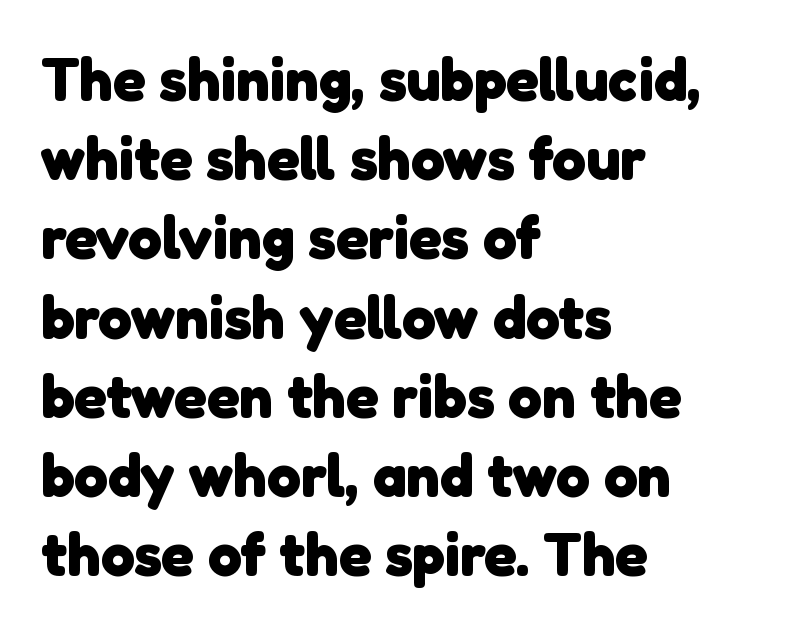
The image shows 60 px heavy sans-serif type; set left-aligned, normal line spacing (1.32x), normal letter spacing, not underlined; low stroke contrast and a medium x-height.
